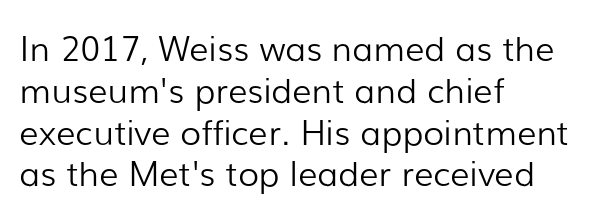
There is no visible air inserted between adjacent glyphs. Each letter's strokes conclude bluntly, with no projecting serifs. Type without underlining. The typeface has the unassuming heft of standard copy or less.
